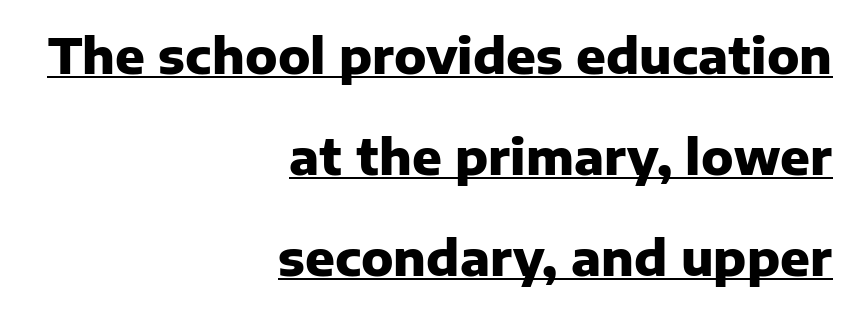
{"serif": "no", "italic": "no", "bold": "yes", "weight": "heavy", "width": "normal", "stroke_contrast": "low", "x_height": "medium", "monospaced": "no", "underline": "yes", "align": "right", "line_spacing": "loose", "line_spacing_ratio": 2.06, "letter_spacing": "normal", "letter_spacing_em": 0.0, "glyph_px": 49}
